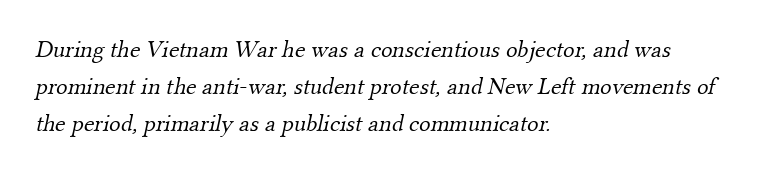
Glance below the letters and you will spot only blank space. The weight tops out at a normal text grade. Caption: standard tracking, unaltered. Short and long lines alike share a common starting point at left.
